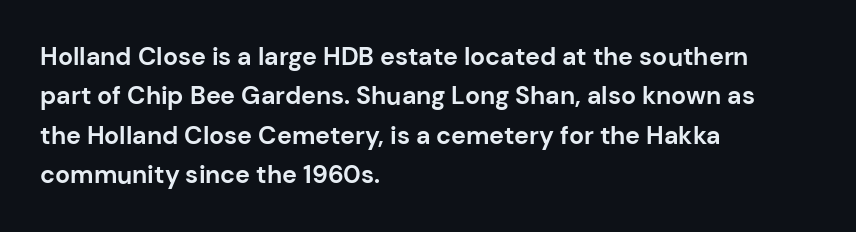
{"italic": "no", "bold": "yes", "underline": "no", "align": "left", "line_spacing": "normal", "line_spacing_ratio": 1.58, "letter_spacing": "normal", "letter_spacing_em": 0.0, "glyph_px": 25}
